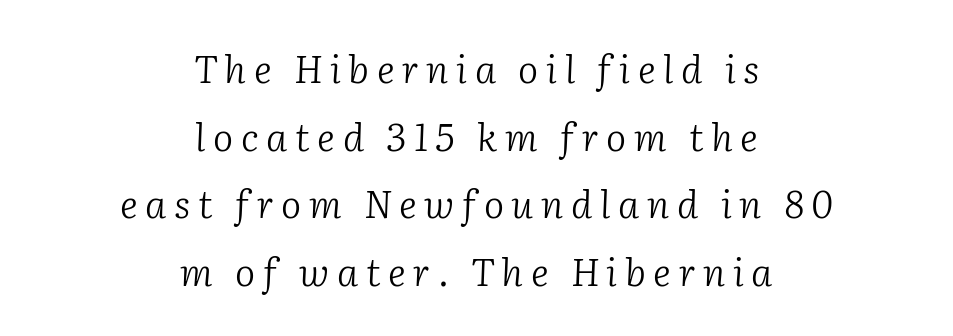
If you drew a line through each stem, it would be angled. Display-style spreading of the glyphs; the letterfit is very open. A typesetter would call this proportional, since set widths differ per character. The characters display serif detailing at their extremities. The typesetting does not lean heavy: it is not bold.
